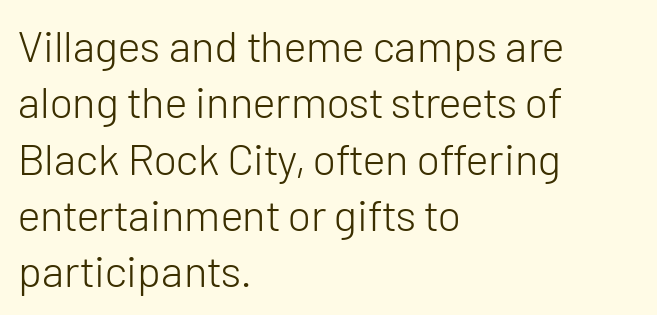
This block has exactly the height ordinary leading produces. The font is comparable to plain body text, perhaps lighter. Quick note: not italic, upright. What stands out about the letter spacing? Nothing — it is the standard amount.
